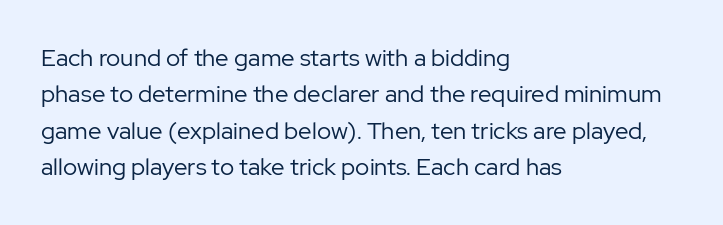
{"italic": "no", "bold": "no", "underline": "no", "align": "left", "line_spacing": "normal", "line_spacing_ratio": 1.52, "letter_spacing": "normal", "letter_spacing_em": 0.0, "glyph_px": 24}
